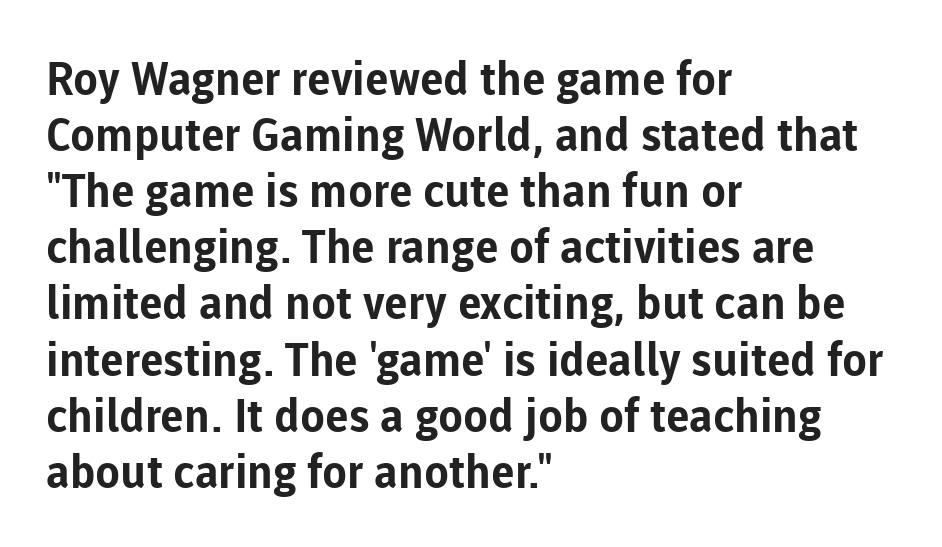
Q: Is the text bold? A: Yes.
Q: Is the text italic (slanted)? A: No, it is upright.
Q: Is the typeface a serif or a sans-serif typeface? A: Sans-serif.
Q: Is the text underlined? A: No.
Q: How is the paragraph aligned? A: Left-aligned.
Q: Is the spacing between letters normal or unusually wide? A: Normal.
Q: Width (condensed, normal, or wide)? A: Normal.
Q: Stroke contrast? A: Low.
Q: x-height? A: Medium.
Q: Monospaced? A: No.
